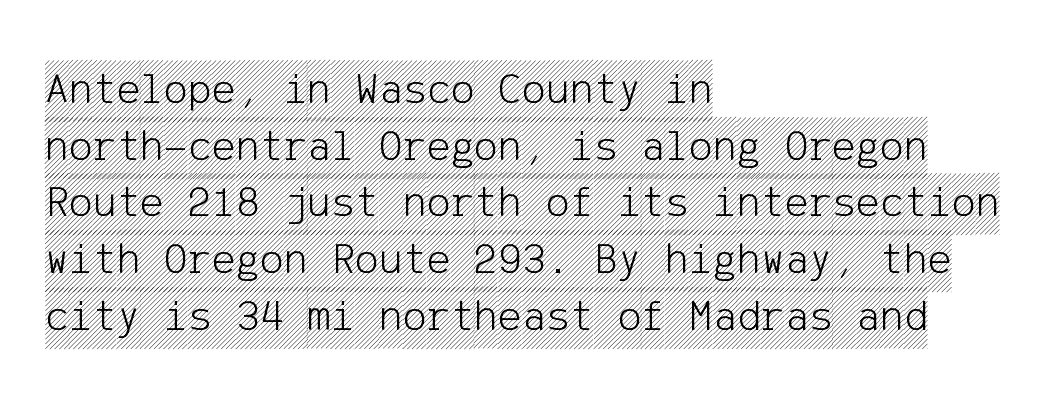
The image shows 45 px condensed type, upright; set left-aligned, normal line spacing (1.26x), normal letter spacing, not underlined; a large x-height.
